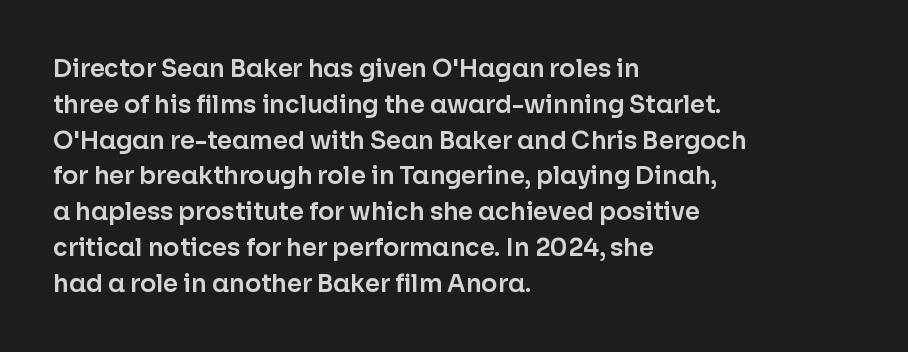
{"italic": "no", "underline": "no", "align": "left", "line_spacing": "normal", "line_spacing_ratio": 1.49, "letter_spacing": "normal", "letter_spacing_em": 0.0, "glyph_px": 24}
